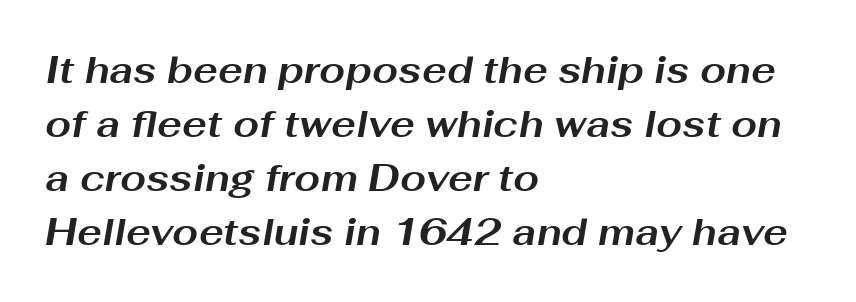
The image shows 37 px bold, wide type, italic (leaning right); set left-aligned, normal line spacing (1.46x), normal letter spacing, not underlined; medium stroke contrast and a medium x-height.
